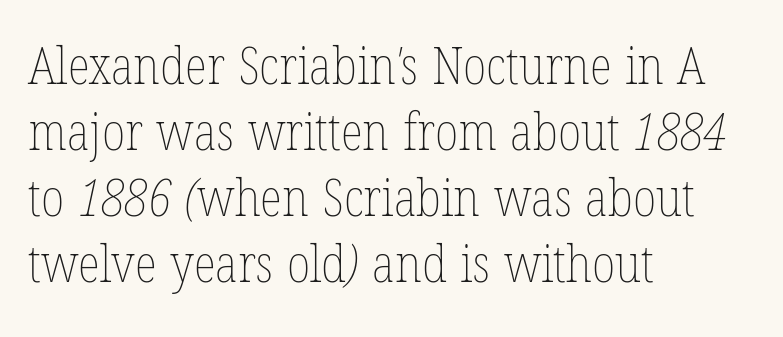
{"bold": "no", "weight": "thin", "width": "condensed", "stroke_contrast": "low", "x_height": "medium", "monospaced": "no", "underline": "no", "align": "left", "line_spacing": "normal", "line_spacing_ratio": 1.27, "letter_spacing": "normal", "letter_spacing_em": 0.0, "glyph_px": 52}
